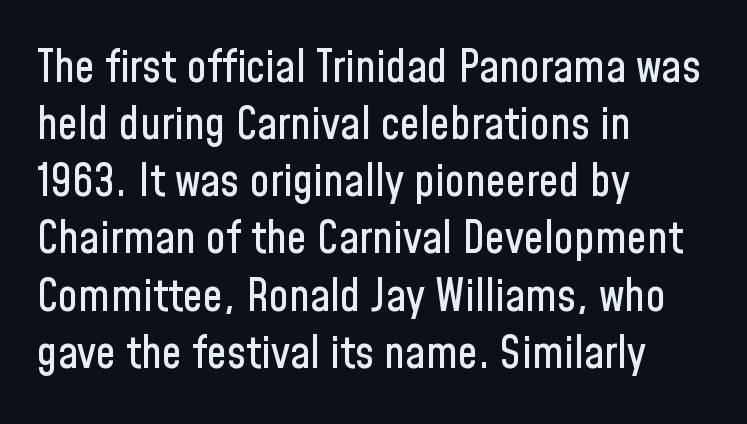
The image shows 45 px condensed sans-serif type, upright; set left-aligned, normal line spacing (1.27x), normal letter spacing, not underlined; low stroke contrast and a medium x-height.
